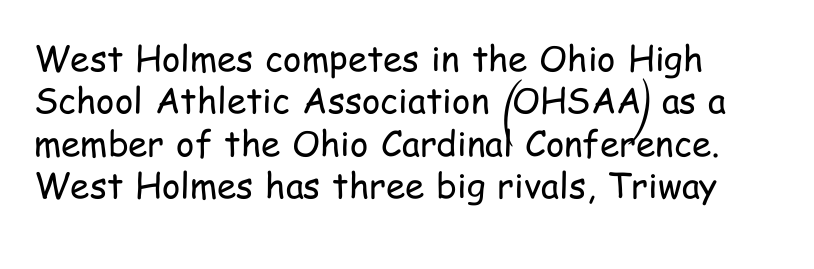
Q: Is the text bold? A: No.
Q: Is the text italic (slanted)? A: No, it is upright.
Q: Is the typeface a serif or a sans-serif typeface? A: Sans-serif.
Q: Is the text underlined? A: No.
Q: How is the paragraph aligned? A: Left-aligned.
Q: Is the spacing between letters normal or unusually wide? A: Normal.
Q: Width (condensed, normal, or wide)? A: Condensed.
Q: Stroke contrast? A: Low.
Q: x-height? A: Medium.
Q: Monospaced? A: No.
